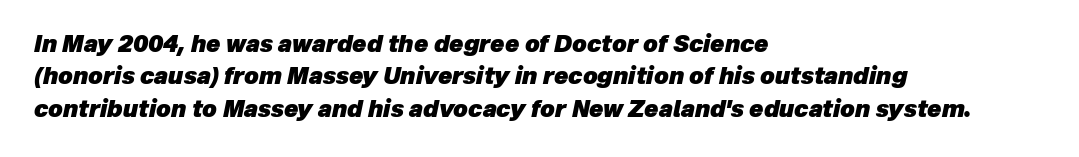
How are the letters spaced? Ordinarily, with no added tracking. Check under the words: just untouched page. Looking at the ascenders, they clearly lean. Plenty of ink on the page — the face is bold.
